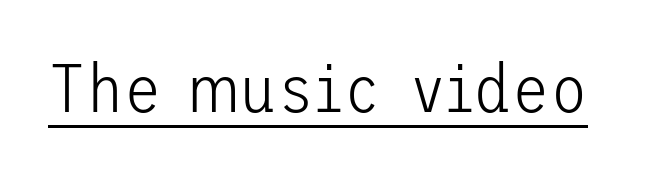
{"serif": "no", "italic": "no", "bold": "no", "weight": "light", "width": "normal", "stroke_contrast": "low", "x_height": "medium", "underline": "yes", "letter_spacing": "normal", "letter_spacing_em": 0.0, "glyph_px": 69}
